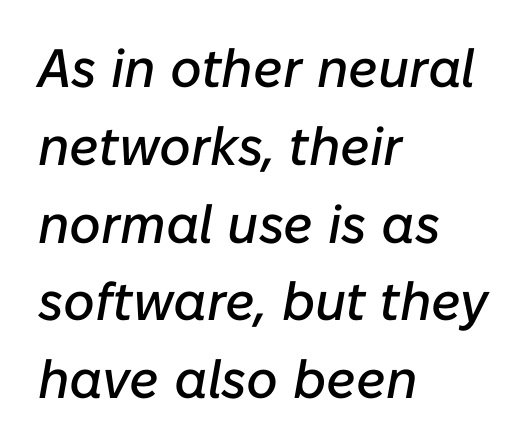
Q: Is the text italic (slanted)? A: Yes, it leans right by about 10 degrees.
Q: Is the text underlined? A: No.
Q: How is the paragraph aligned? A: Left-aligned.
Q: Is the spacing between letters normal or unusually wide? A: Normal.
Q: Is the spacing between lines tight, normal or loose? A: Normal.
Q: Width (condensed, normal, or wide)? A: Normal.
Q: Stroke contrast? A: Low.
Q: x-height? A: Medium.
Q: Monospaced? A: No.
